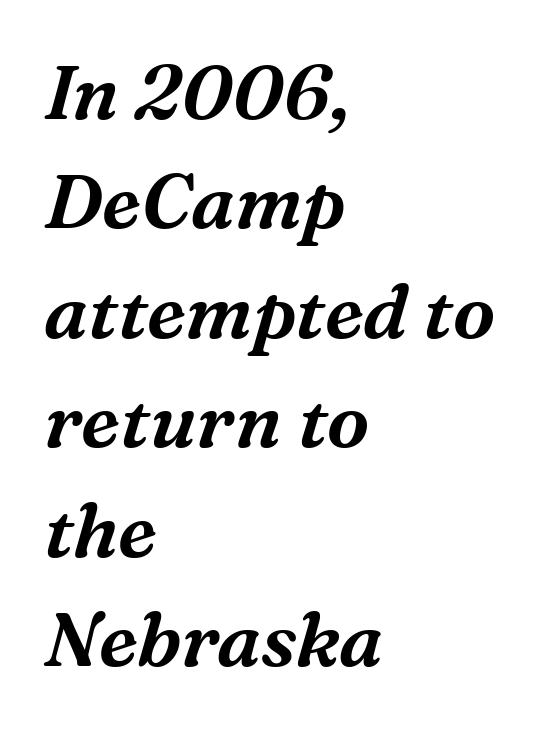
Q: Is the text italic (slanted)? A: Yes, it leans right by about 16 degrees.
Q: Is the typeface a serif or a sans-serif typeface? A: Serif.
Q: Is the text underlined? A: No.
Q: How is the paragraph aligned? A: Left-aligned.
Q: Is the spacing between letters normal or unusually wide? A: Normal.
Q: Is the spacing between lines tight, normal or loose? A: Normal.
Q: Width (condensed, normal, or wide)? A: Normal.
Q: Stroke contrast? A: Medium.
Q: x-height? A: Medium.
Q: Monospaced? A: No.
